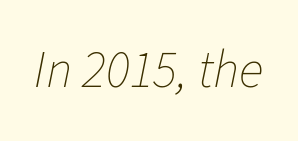
Q: Is the text bold? A: No.
Q: Is the text italic (slanted)? A: Yes, it leans right by about 11 degrees.
Q: Is the text underlined? A: No.
Q: Is the spacing between letters normal or unusually wide? A: Normal.
Q: Width (condensed, normal, or wide)? A: Normal.
Q: Stroke contrast? A: Low.
Q: x-height? A: Medium.
Q: Monospaced? A: No.
